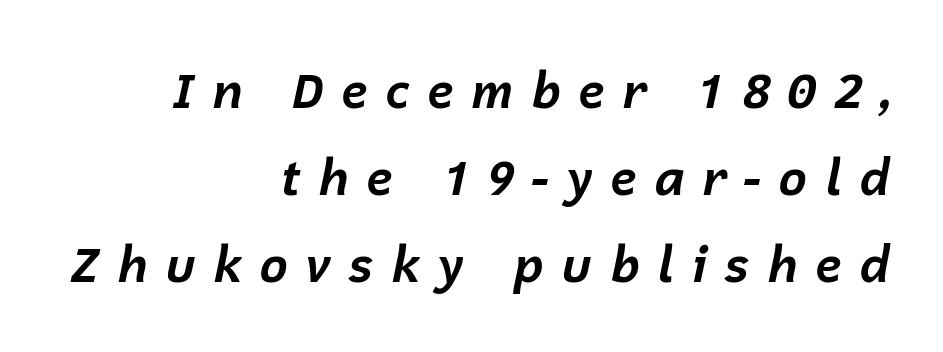
Q: Is the text bold? A: Yes.
Q: Is the text italic (slanted)? A: Yes, it leans right by about 12 degrees.
Q: Is the text underlined? A: No.
Q: How is the paragraph aligned? A: Right-aligned.
Q: Is the spacing between letters normal or unusually wide? A: Unusually wide.
Q: Width (condensed, normal, or wide)? A: Normal.
Q: Stroke contrast? A: Low.
Q: x-height? A: Medium.
Q: Monospaced? A: No.
